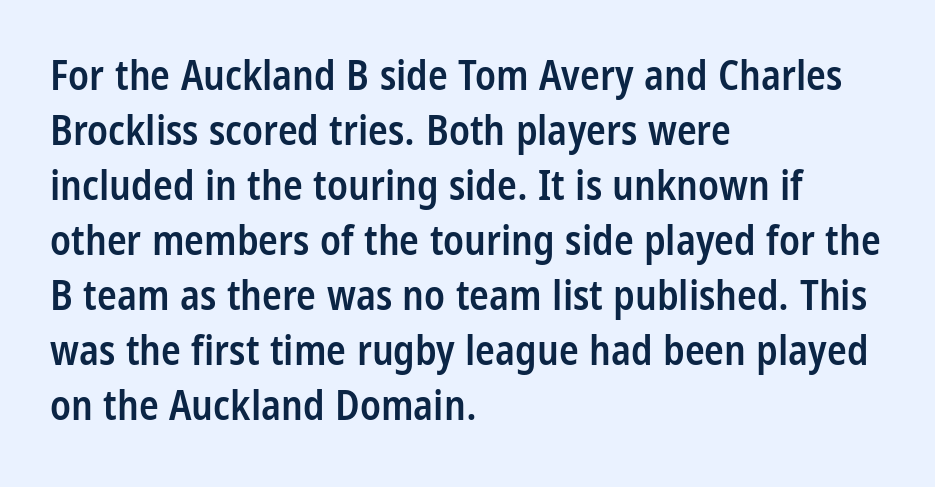
Typographically, this falls in the sans-serif category. Rule under the text: the space is simply empty. A normal amount of white space separates one row of letters from the next. A roman cut, with each character standing at attention. The rendering uses natural spacing where letterforms have individual widths.
